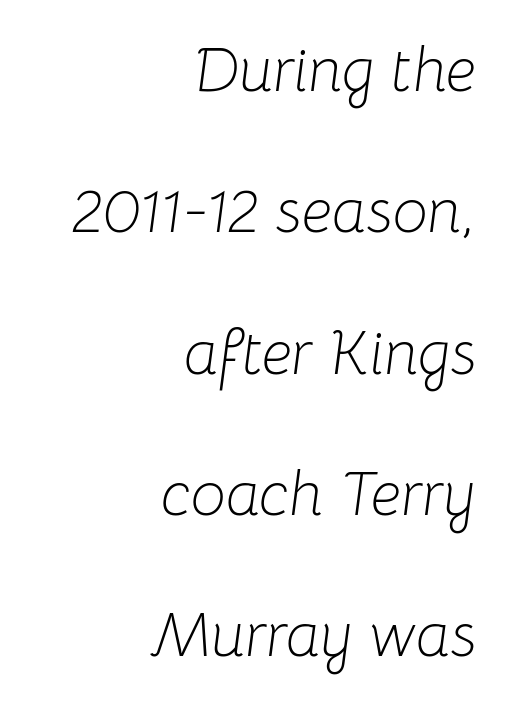
Q: Is the text bold? A: No.
Q: Is the text italic (slanted)? A: Yes, it leans right by about 8 degrees.
Q: Is the text underlined? A: No.
Q: How is the paragraph aligned? A: Right-aligned.
Q: Is the spacing between letters normal or unusually wide? A: Normal.
Q: Is the spacing between lines tight, normal or loose? A: Loose.
Q: Width (condensed, normal, or wide)? A: Normal.
Q: Stroke contrast? A: Low.
Q: x-height? A: Medium.
Q: Monospaced? A: No.
